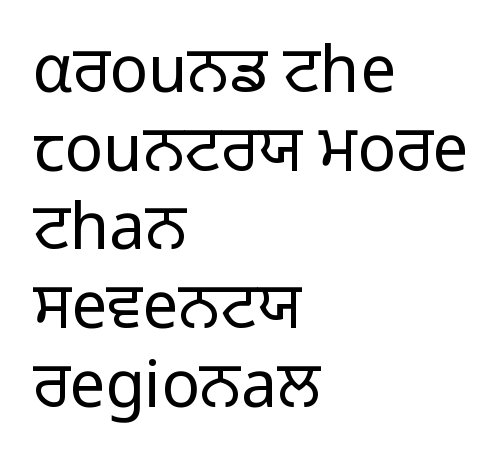
Caption: multi-line text, flush left, ragged right. There is no visible air inserted between adjacent glyphs. The space beneath each line is pristine and unruled. The font sits on the lighter half of the weight spectrum, regular included.
